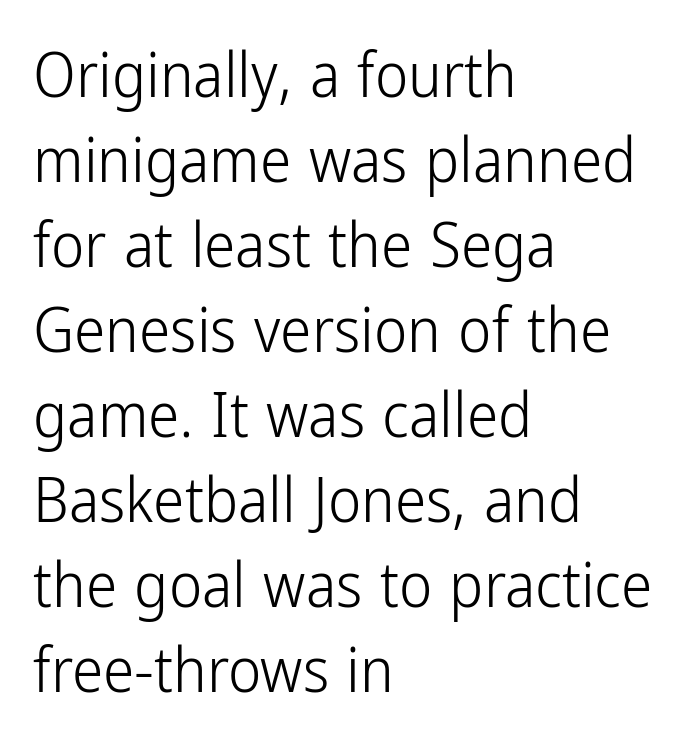
{"serif": "no", "italic": "no", "bold": "no", "weight": "light", "width": "condensed", "stroke_contrast": "low", "x_height": "medium", "monospaced": "no", "underline": "no", "align": "left", "line_spacing": "normal", "line_spacing_ratio": 1.35, "letter_spacing": "normal", "letter_spacing_em": 0.0, "glyph_px": 63}
